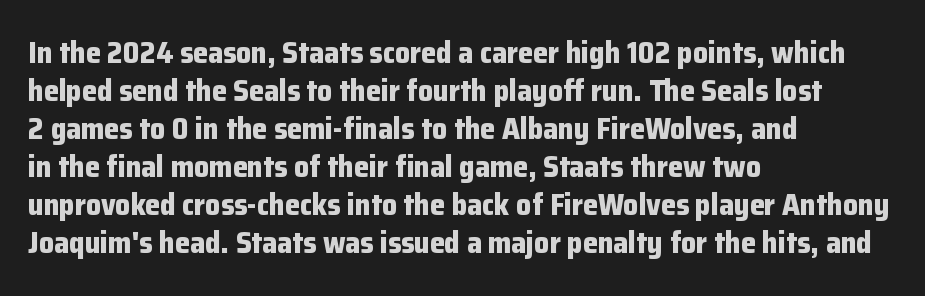
The image shows 30 px bold sans-serif type, upright; set left-aligned, normal line spacing (1.27x), normal letter spacing, not underlined; low stroke contrast and a medium x-height.
